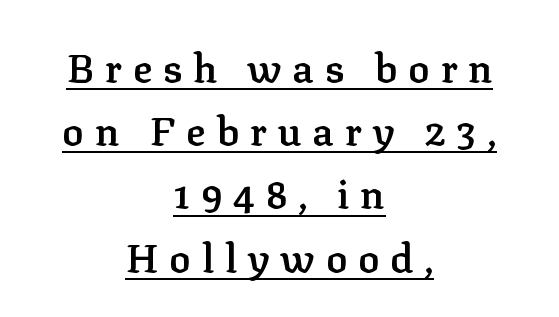
{"serif": "yes", "italic": "no", "bold": "semi", "weight": "semibold", "width": "normal", "stroke_contrast": "low", "x_height": "medium", "monospaced": "no", "underline": "yes", "align": "center", "line_spacing": "normal", "line_spacing_ratio": 1.58, "letter_spacing": "wide", "letter_spacing_em": 0.27, "glyph_px": 40}
